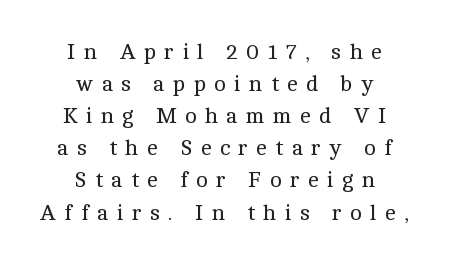
The image shows 22 px text type, upright; set centered, normal line spacing (1.46x), unusually wide letter spacing (+0.38 em), not underlined.
